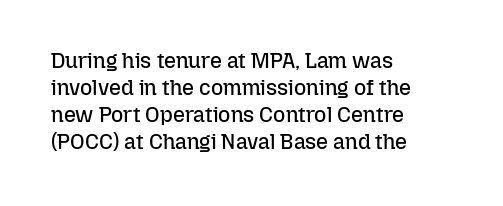
The passage shown is not underscored anywhere. Summary of vertical rhythm: regular, with standard interline spacing. The rag falls on the right side of this text block. Notice how the stems are strictly vertical — no italics here. Vertical stems look standard width or narrower in stroke.
